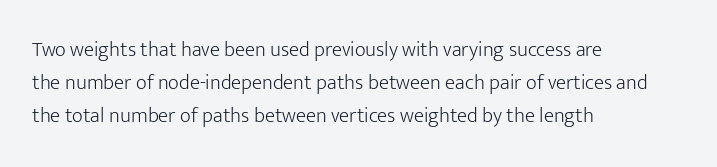
The face looks like a standard text weight, possibly lighter. Short and long lines alike share a common starting point at left. Vertically, the passage feels balanced, rows spaced as you'd expect. A bare baseline throughout the passage. Here the glyphs are tracked normally, forming tight word shapes.
